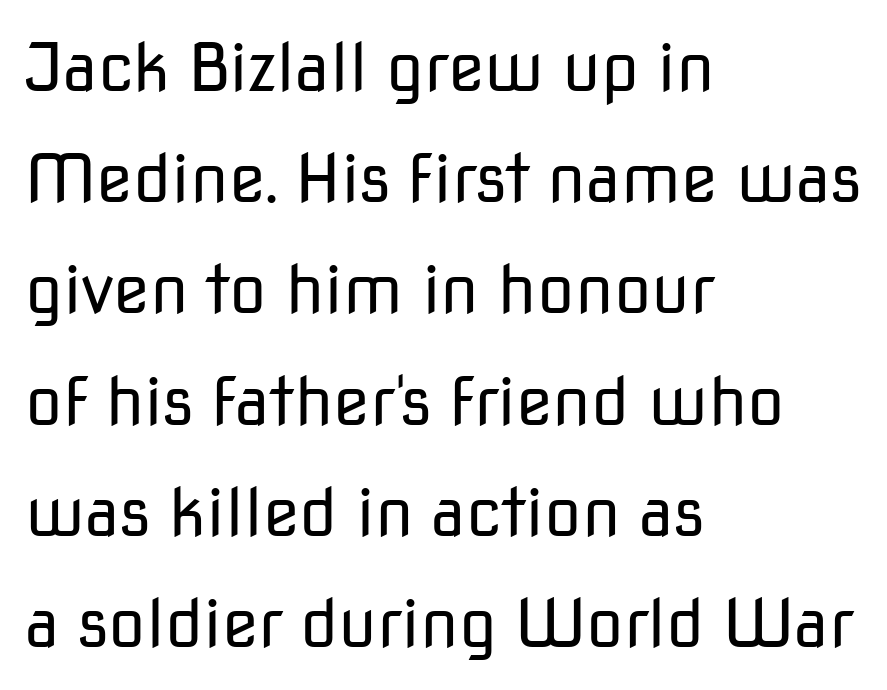
The image shows 67 px regular-weight sans-serif type, upright; set left-aligned, normal line spacing (1.66x), normal letter spacing, not underlined; low stroke contrast and a medium x-height.
